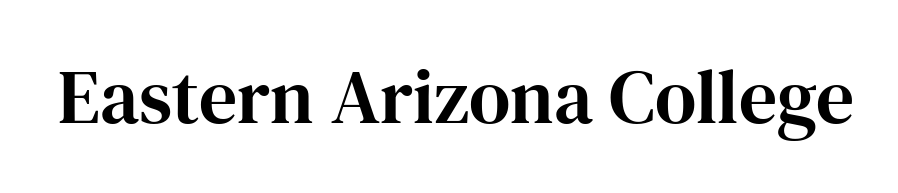
The image shows 76 px serif type, upright; set normal letter spacing, not underlined; high stroke contrast and a medium x-height.
